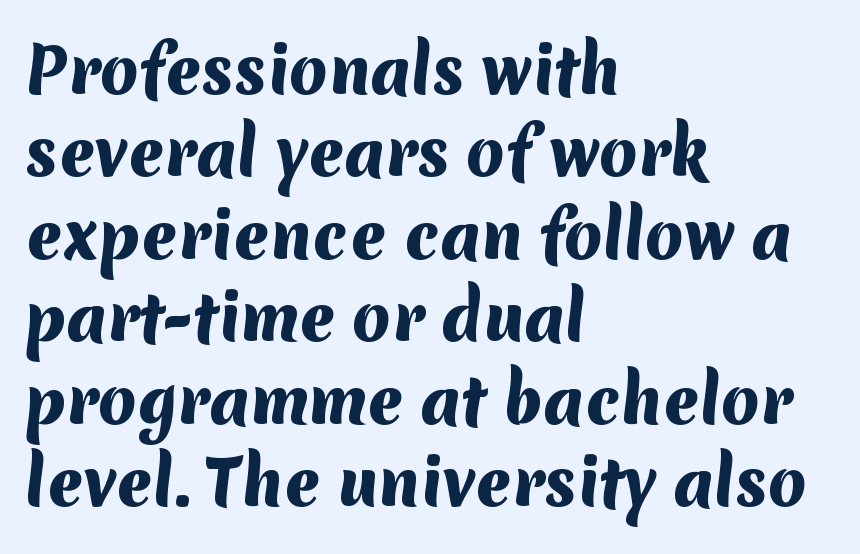
The image shows 62 px heavy sans-serif type; set left-aligned, normal line spacing (1.33x), normal letter spacing, not underlined; medium stroke contrast and a medium x-height.
